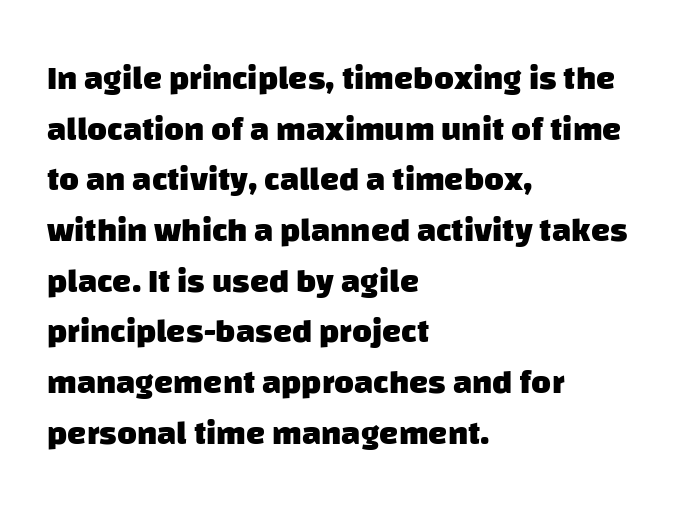
{"serif": "no", "bold": "yes", "weight": "heavy", "width": "normal", "stroke_contrast": "low", "x_height": "large", "monospaced": "no", "underline": "no", "align": "left", "line_spacing": "normal", "line_spacing_ratio": 1.49, "letter_spacing": "normal", "letter_spacing_em": 0.0, "glyph_px": 34}
